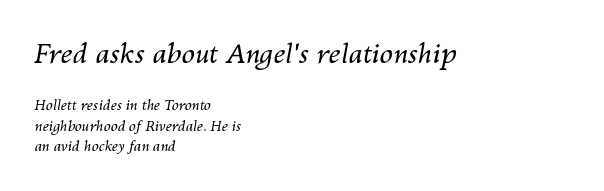
Q: Is the text bold? A: No.
Q: Is the text italic (slanted)? A: Yes, it leans right by about 10 degrees.
Q: Is the text underlined? A: No.
Q: How is the paragraph aligned? A: Left-aligned.
Q: Is the spacing between letters normal or unusually wide? A: Normal.
Q: Is the spacing between lines tight, normal or loose? A: Normal.
Q: Which block of text is set in a larger size, the first (top) or the second (bottom)? A: The first (top) one.
